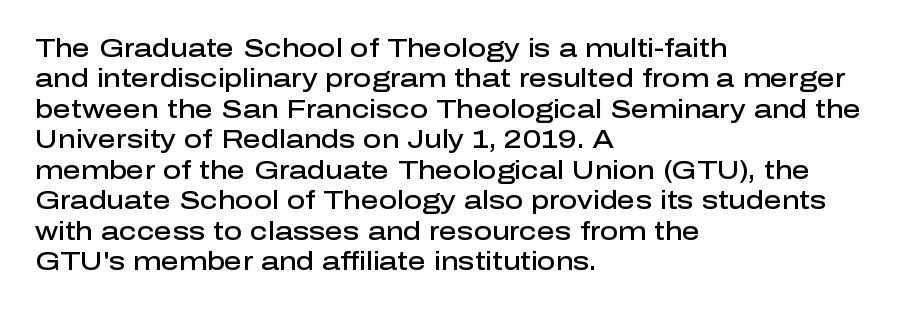
The image shows 25 px text type, upright; set left-aligned, line spacing 1.22x, normal letter spacing, not underlined.
